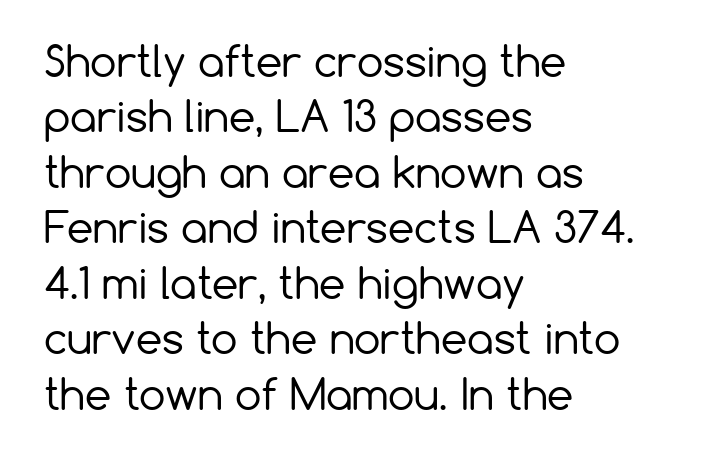
Style check: upright. Is the letter spacing exaggerated? No — it looks like the ordinary default. Decoration check: the copy has no underline. A normal amount of white space separates one row of letters from the next.
